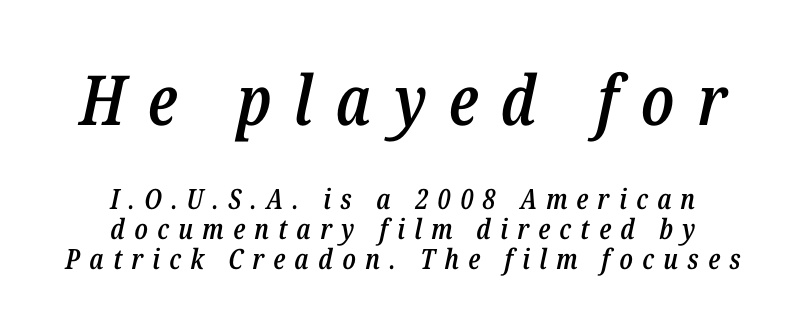
The image shows 69 px semibold, condensed type, italic (leaning right); set centered, tight line spacing (1.06x), unusually wide letter spacing (+0.33 em), not underlined; the first (top) block is 2.46x larger; low stroke contrast and a medium x-height.
